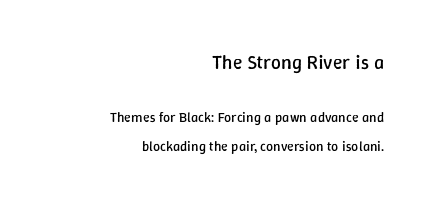
{"italic": "no", "bold": "no", "underline": "no", "align": "right", "line_spacing": "loose", "line_spacing_ratio": 2.13, "letter_spacing": "normal", "letter_spacing_em": 0.0, "larger_block": "first", "size_ratio": 1.43, "glyph_px": 20}
